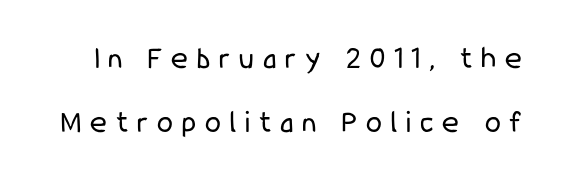
The image shows 32 px regular-weight, condensed sans-serif type, upright; set loose line spacing (2.01x), unusually wide letter spacing (+0.28 em), not underlined; low stroke contrast and a medium x-height.
